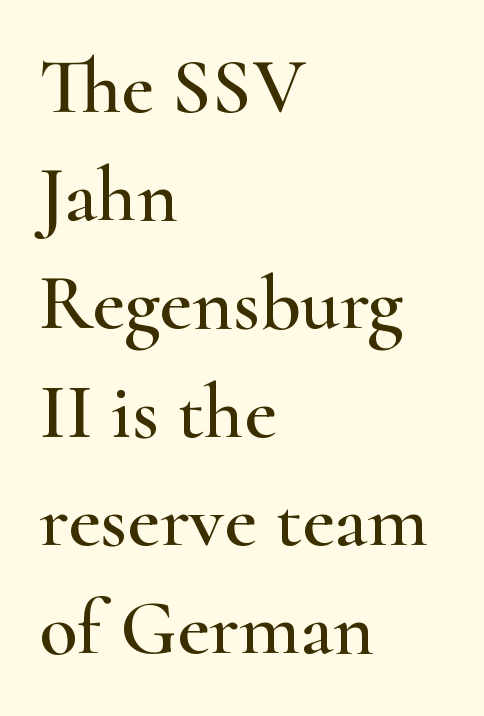
{"serif": "yes", "italic": "no", "width": "wide", "stroke_contrast": "high", "x_height": "small", "monospaced": "no", "underline": "no", "align": "left", "line_spacing": "normal", "line_spacing_ratio": 1.37, "letter_spacing": "normal", "letter_spacing_em": 0.0, "glyph_px": 79}
